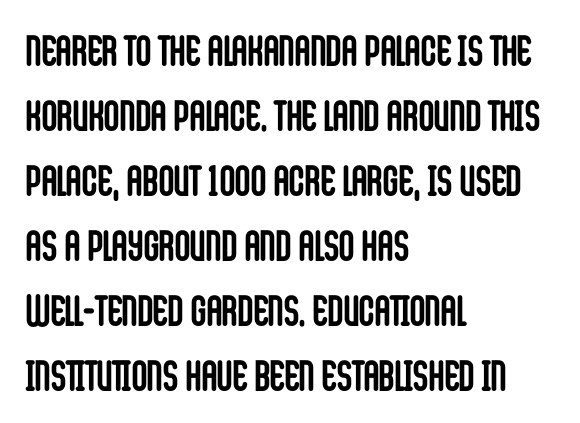
The image shows 43 px semibold, condensed sans-serif type, upright; set left-aligned, normal line spacing (1.51x), normal letter spacing, not underlined; low stroke contrast and a large x-height.
